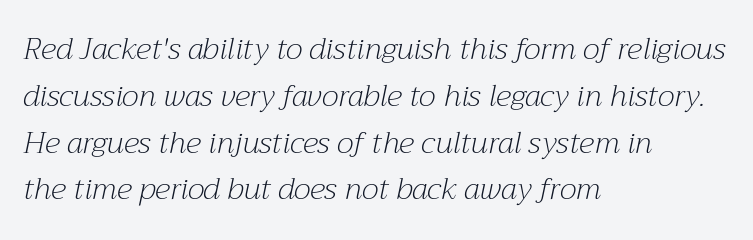
Standard letterfit; no display-style spreading of the glyphs. Notice how the passage keeps a crisp vertical edge on the left only. The rendering uses a moderate line-height, typical for paragraphs. The face used here has a pronounced slope to its letters. Check under the words: just untouched page.
